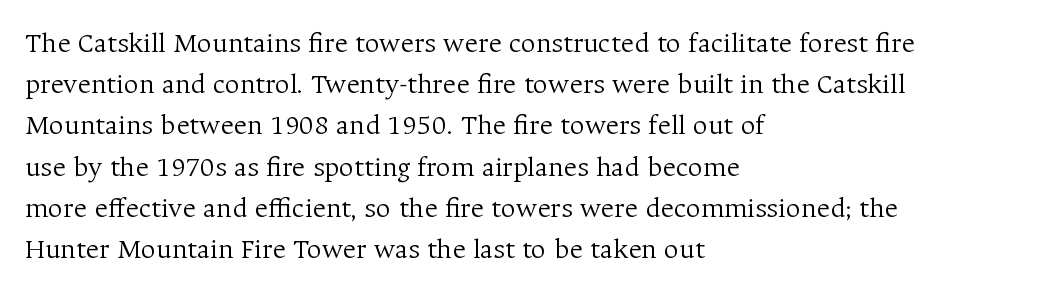
Think of a printed novel: that variable character pitch is what you see here. Only glyphs here, with clear space below each row. The rag falls on the right side of this text block. Between one letter and the next there's only the usual sliver of space.
